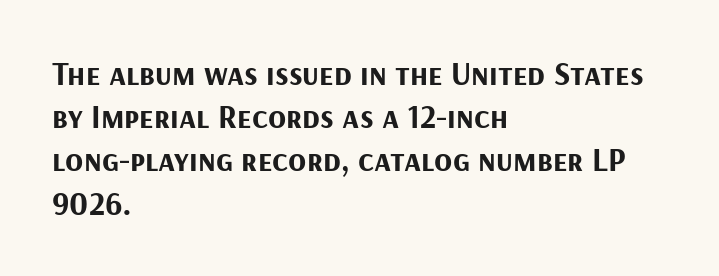
Q: Is the text bold? A: Yes.
Q: Is the text italic (slanted)? A: No, it is upright.
Q: Is the typeface a serif or a sans-serif typeface? A: Sans-serif.
Q: Is the text underlined? A: No.
Q: How is the paragraph aligned? A: Left-aligned.
Q: Is the spacing between letters normal or unusually wide? A: Normal.
Q: Is the spacing between lines tight, normal or loose? A: Normal.
Q: Width (condensed, normal, or wide)? A: Normal.
Q: Stroke contrast? A: Medium.
Q: x-height? A: Medium.
Q: Monospaced? A: No.
